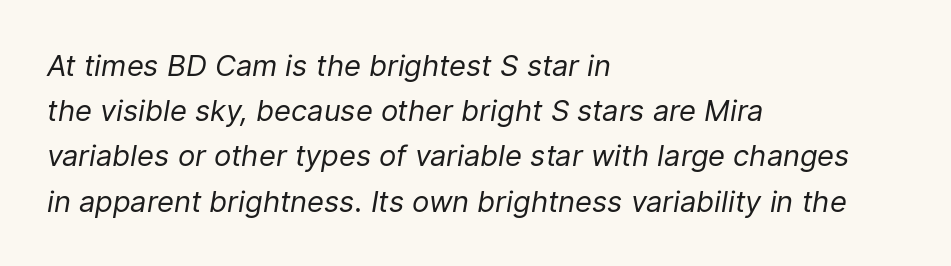
The image shows 29 px regular-weight type, italic (leaning right); set left-aligned, normal line spacing (1.56x), normal letter spacing, not underlined; low stroke contrast and a medium x-height.
